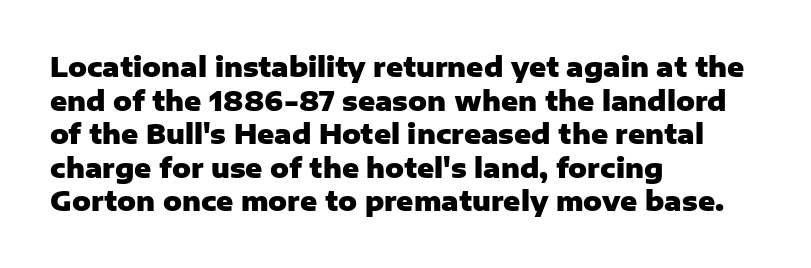
{"italic": "no", "bold": "yes", "underline": "no", "align": "left", "line_spacing": "normal", "line_spacing_ratio": 1.29, "letter_spacing": "normal", "letter_spacing_em": 0.0, "glyph_px": 26}
